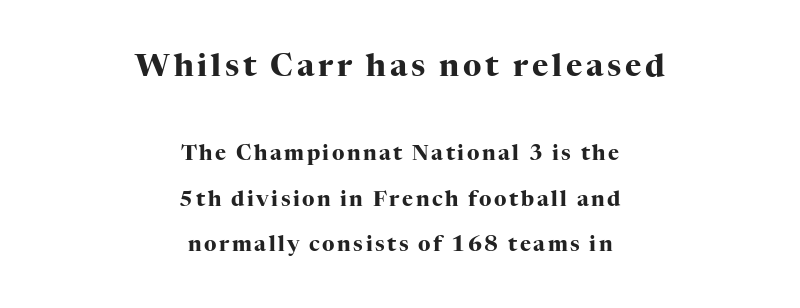
The image shows 31 px heavy serif type, upright; set centered, loose line spacing (2.15x), not underlined; the first (top) block is 1.48x larger; high stroke contrast and a medium x-height.
